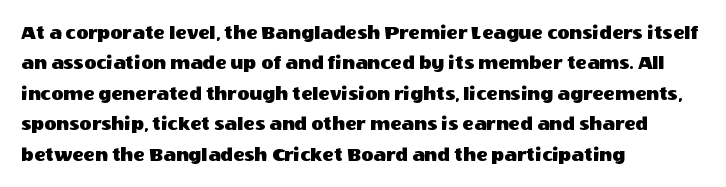
The image shows 21 px text type, upright; set left-aligned, normal line spacing (1.45x), normal letter spacing, not underlined.
